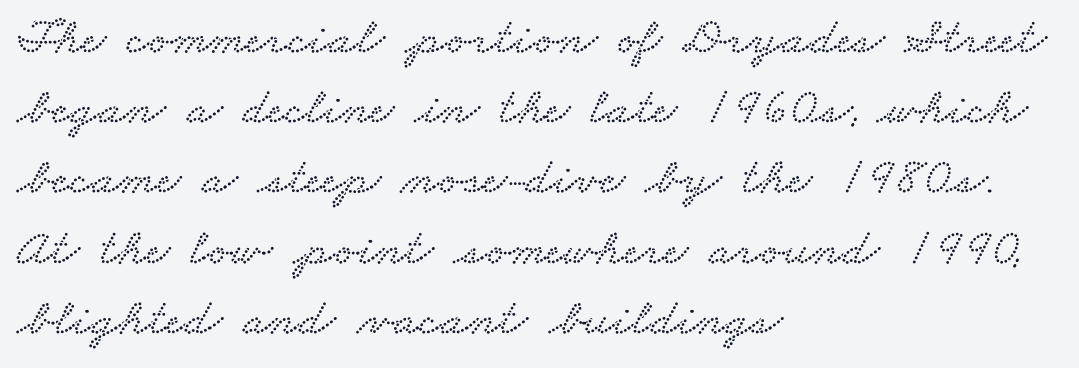
The characters display serif detailing at their extremities. Interline gaps are of average width in this sample. Inter-character spacing is left at the font's built-in metrics. The letters advance in unequal steps, a hallmark of proportional type.
